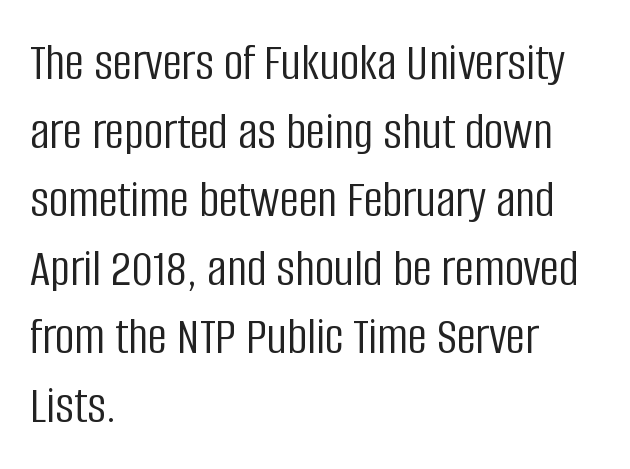
The image shows 54 px light, condensed sans-serif type, upright; set left-aligned, normal line spacing (1.27x), normal letter spacing, not underlined; low stroke contrast and a large x-height.
